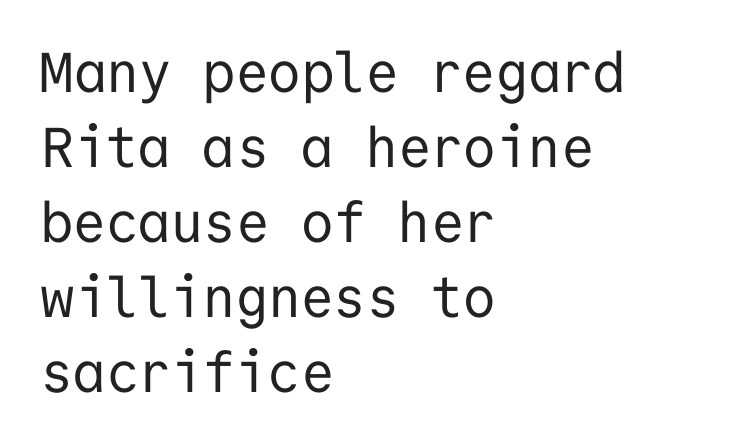
The image shows 56 px regular-weight sans-serif type, upright, monospaced; set left-aligned, normal line spacing (1.34x), normal letter spacing, not underlined; low stroke contrast and a medium x-height.
